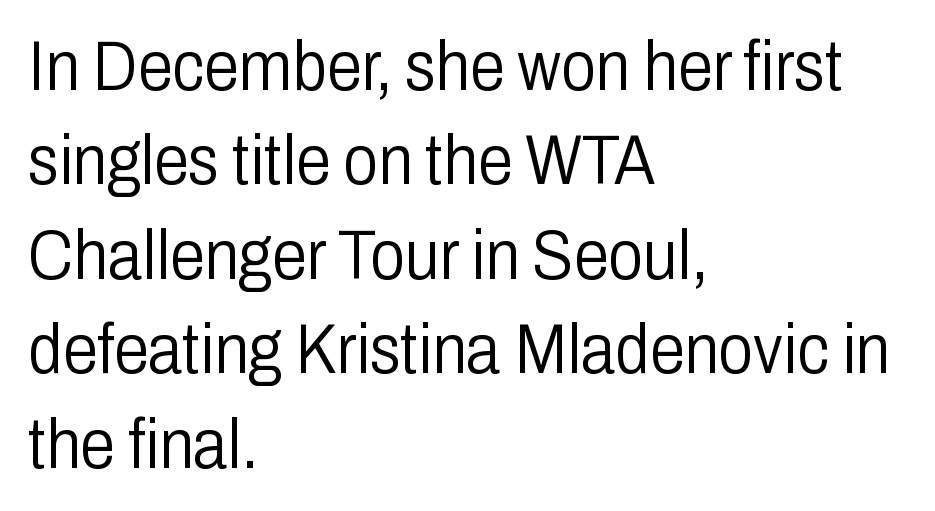
{"serif": "no", "italic": "no", "bold": "no", "weight": "light", "width": "condensed", "stroke_contrast": "low", "x_height": "medium", "monospaced": "no", "underline": "no", "align": "left", "line_spacing": "normal", "line_spacing_ratio": 1.35, "letter_spacing": "normal", "letter_spacing_em": 0.0, "glyph_px": 70}
